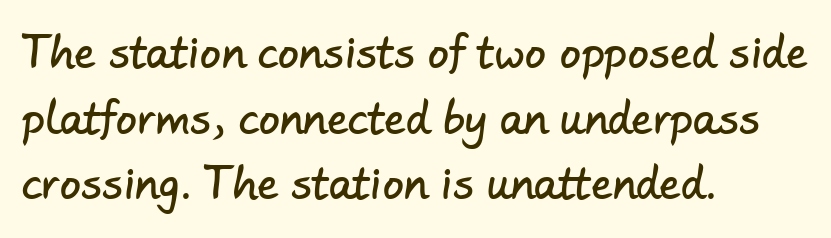
Q: Is the typeface a serif or a sans-serif typeface? A: Sans-serif.
Q: Is the text underlined? A: No.
Q: How is the paragraph aligned? A: Left-aligned.
Q: Is the spacing between letters normal or unusually wide? A: Normal.
Q: Is the spacing between lines tight, normal or loose? A: Normal.
Q: Width (condensed, normal, or wide)? A: Normal.
Q: Stroke contrast? A: Low.
Q: x-height? A: Small.
Q: Monospaced? A: No.
